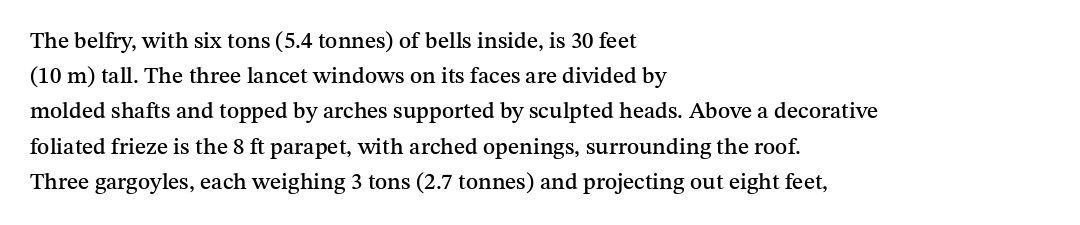
The image shows 23 px text type, upright; set left-aligned, normal line spacing (1.53x), normal letter spacing, not underlined.
